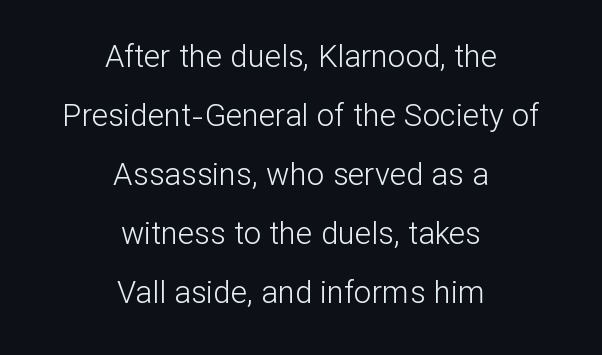
Q: Is the text bold? A: No.
Q: Is the text italic (slanted)? A: No, it is upright.
Q: Is the typeface a serif or a sans-serif typeface? A: Sans-serif.
Q: Is the text underlined? A: No.
Q: How is the paragraph aligned? A: Centered.
Q: Is the spacing between letters normal or unusually wide? A: Normal.
Q: Is the spacing between lines tight, normal or loose? A: Loose.
Q: Width (condensed, normal, or wide)? A: Normal.
Q: Stroke contrast? A: Low.
Q: x-height? A: Medium.
Q: Monospaced? A: No.
